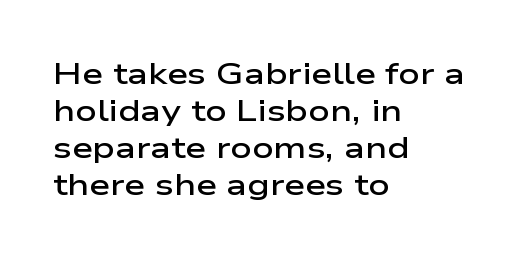
The image shows 30 px semibold, wide sans-serif type, upright; set left-aligned, line spacing 1.23x, normal letter spacing, not underlined; low stroke contrast and a medium x-height.
